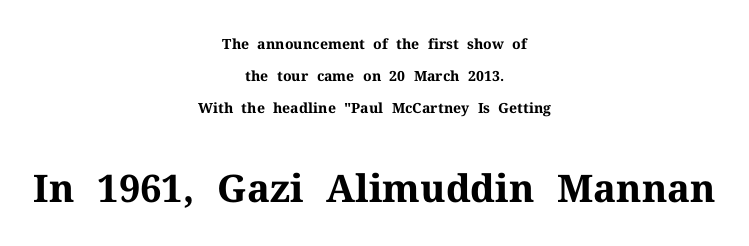
The image shows 38 px bold serif type, upright; set centered, loose line spacing (2.28x), normal letter spacing, not underlined; the second (bottom) block is 2.71x larger; medium stroke contrast and a medium x-height.
